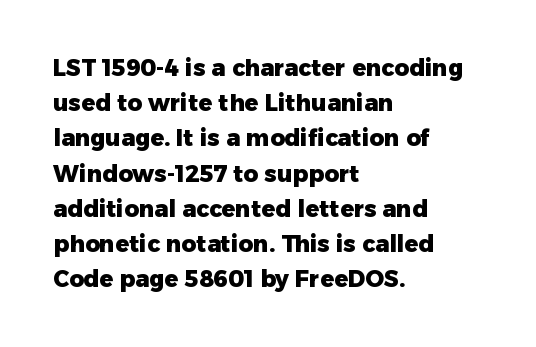
Q: Is the text bold? A: Yes.
Q: Is the text italic (slanted)? A: No, it is upright.
Q: Is the text underlined? A: No.
Q: How is the paragraph aligned? A: Left-aligned.
Q: Is the spacing between letters normal or unusually wide? A: Normal.
Q: Is the spacing between lines tight, normal or loose? A: Normal.
